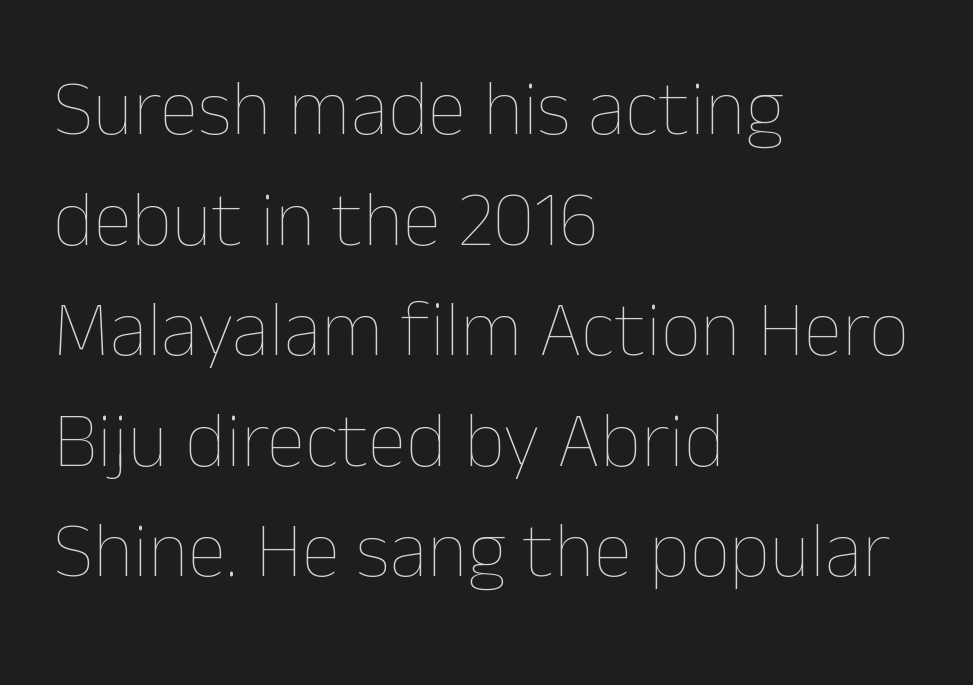
Any mark beneath the type? The region is blank. Baseline-to-baseline distance is the conventional proportion of letter height. The horizontal fit of the characters is conventional and even. This sample has the flowing, uneven cadence of proportional lettering. The lettering stays uniformly vertical, giving the passage a roman look.
